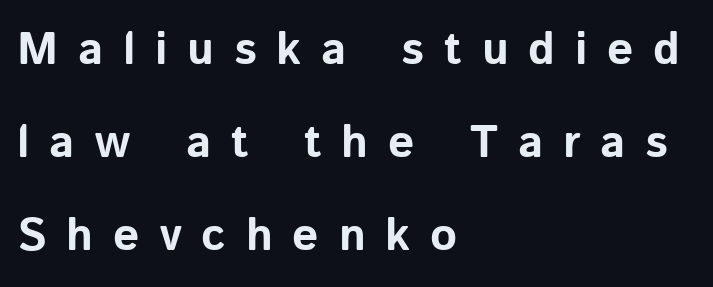
Q: Is the text bold? A: Yes.
Q: Is the text italic (slanted)? A: No, it is upright.
Q: Is the typeface a serif or a sans-serif typeface? A: Sans-serif.
Q: Is the text underlined? A: No.
Q: How is the paragraph aligned? A: Left-aligned.
Q: Is the spacing between letters normal or unusually wide? A: Unusually wide.
Q: Is the spacing between lines tight, normal or loose? A: Loose.
Q: Width (condensed, normal, or wide)? A: Normal.
Q: Stroke contrast? A: Low.
Q: x-height? A: Medium.
Q: Monospaced? A: No.
